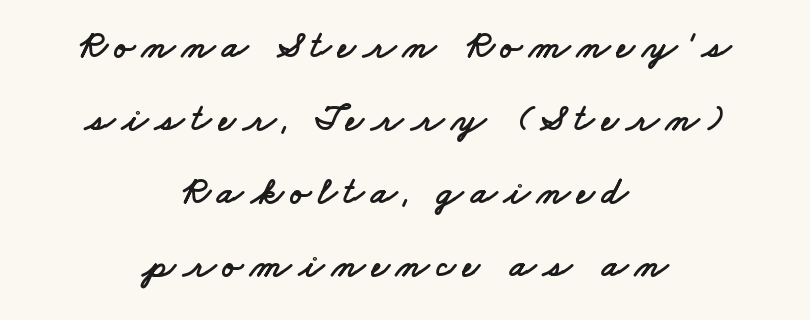
{"serif": "no", "width": "wide", "stroke_contrast": "low", "x_height": "small", "monospaced": "no", "underline": "no", "align": "center", "line_spacing": "loose", "line_spacing_ratio": 1.92, "glyph_px": 38}
